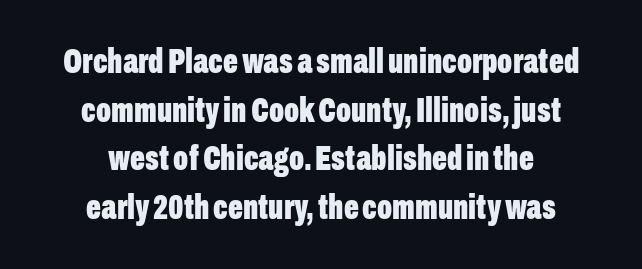
Decoration check: the copy has no underline. A typesetter would mark this as roman, not italic. Visually the block forms a symmetrical silhouette, jagged on both flanks. Standard letterfit; no display-style spreading of the glyphs. Varying glyph widths throughout — classic text-font behaviour.
